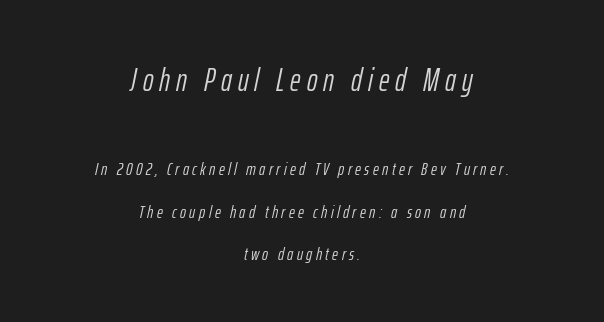
{"italic": "yes", "lean": "right", "slant_degrees": 12, "bold": "no", "weight": "light", "width": "condensed", "stroke_contrast": "low", "x_height": "medium", "monospaced": "no", "underline": "no", "align": "center", "line_spacing": "loose", "line_spacing_ratio": 2.34, "larger_block": "first", "size_ratio": 1.78, "glyph_px": 32}
